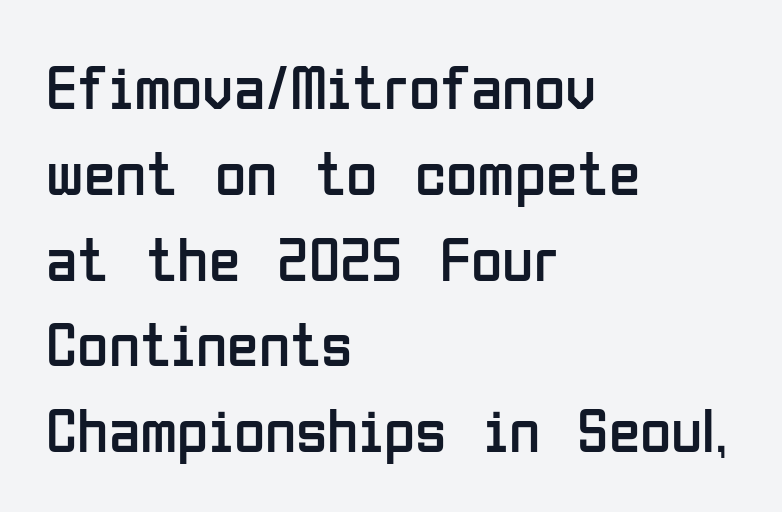
{"serif": "no", "italic": "no", "bold": "no", "weight": "regular", "width": "condensed", "stroke_contrast": "low", "x_height": "medium", "monospaced": "no", "underline": "no", "align": "left", "line_spacing": "normal", "line_spacing_ratio": 1.34, "letter_spacing": "normal", "letter_spacing_em": 0.0, "glyph_px": 64}
